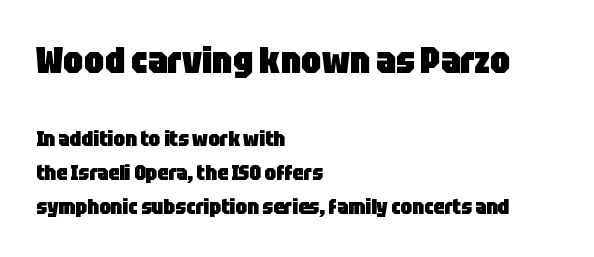
The upper block of text is set noticeably larger than the block beneath it. The type family on display is of the sans-serif kind. Compared with an ordinary text face, these strokes are far heavier — a full bold. Posture: straight, roman, zero tilt. A typesetter would call this leading conventional body-copy spacing. This sample uses plain, unmodified letter spacing.
